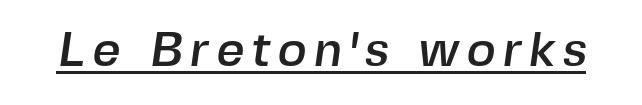
Q: Is the typeface a serif or a sans-serif typeface? A: Sans-serif.
Q: Is the text underlined? A: Yes.
Q: Width (condensed, normal, or wide)? A: Normal.
Q: x-height? A: Medium.
Q: Monospaced? A: No.
